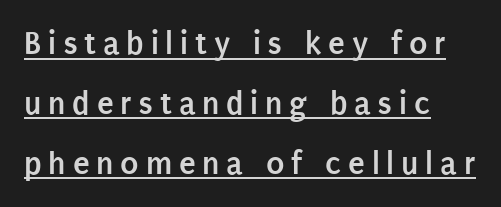
Q: Is the text bold? A: Yes.
Q: Is the text italic (slanted)? A: No, it is upright.
Q: Is the typeface a serif or a sans-serif typeface? A: Sans-serif.
Q: Is the text underlined? A: Yes.
Q: How is the paragraph aligned? A: Left-aligned.
Q: Is the spacing between letters normal or unusually wide? A: Unusually wide.
Q: Width (condensed, normal, or wide)? A: Condensed.
Q: Stroke contrast? A: Low.
Q: x-height? A: Large.
Q: Monospaced? A: No.
